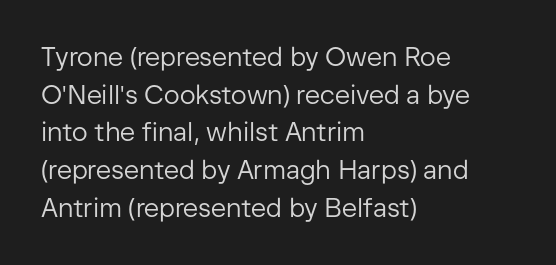
The image shows 26 px text type, upright; set left-aligned, normal line spacing (1.45x), normal letter spacing, not underlined.
